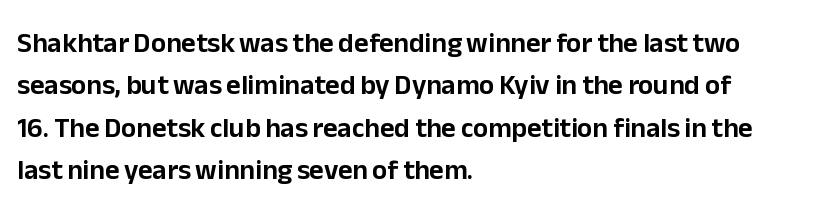
{"serif": "no", "italic": "no", "width": "normal", "stroke_contrast": "low", "x_height": "medium", "monospaced": "no", "underline": "no", "align": "left", "line_spacing": "normal", "line_spacing_ratio": 1.51, "letter_spacing": "normal", "letter_spacing_em": 0.0, "glyph_px": 28}
